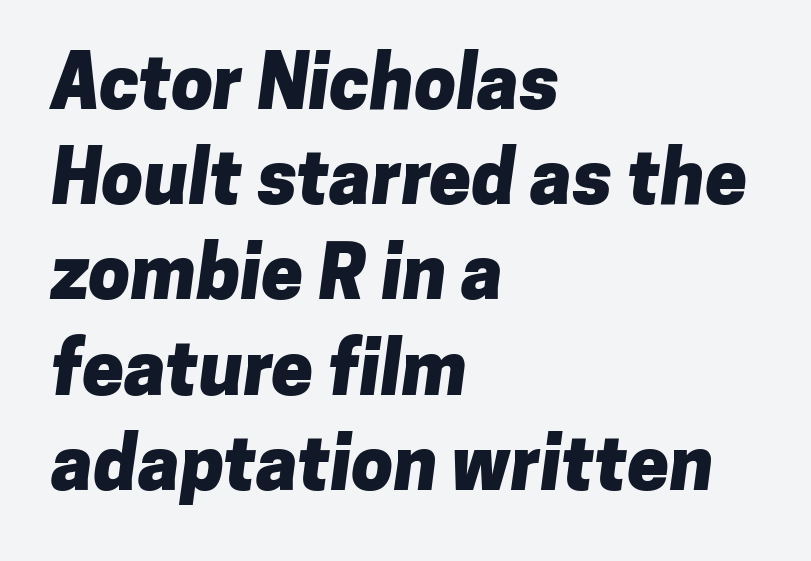
Short note: letters normally spaced. The rendering uses natural spacing where letterforms have individual widths. One-word summary of the alignment: left. The designer went with a sans here, leaving each stem footless.
